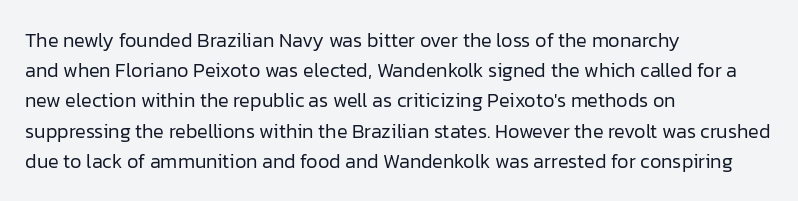
The image shows 20 px text type, upright; set left-aligned, normal line spacing (1.51x), normal letter spacing, not underlined.
